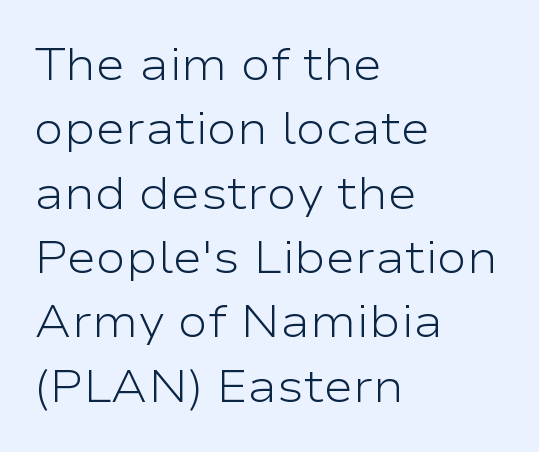
The letters sit at their default tracking, neither squeezed nor spread. This reads as an unemphasized weight, regular at the heaviest. The face used here is a sans, in the tradition of grotesques and geometrics. Honestly, the row spacing looks completely unremarkable.
